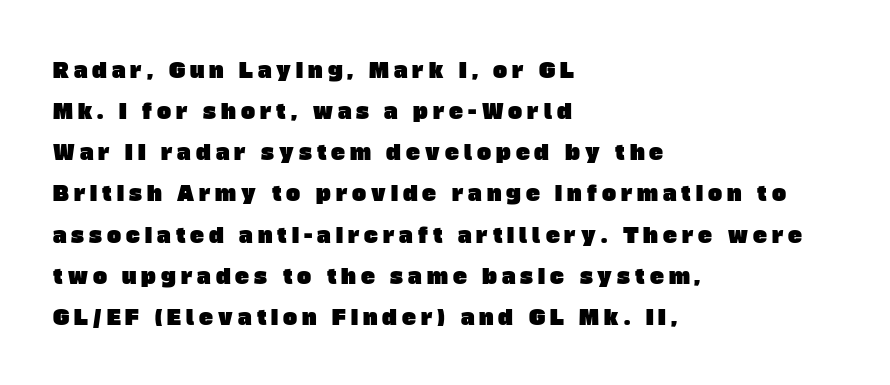
{"underline": "no", "align": "left", "line_spacing": "loose", "line_spacing_ratio": 1.96, "letter_spacing": "wide", "letter_spacing_em": 0.24, "glyph_px": 21}
